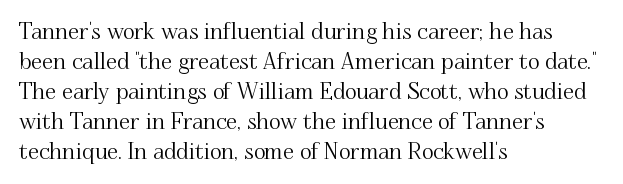
Decoration check: the copy has no underline. A roman cut, with each character standing at attention. The line-height multiplier appears to be the usual default. In CSS terms this would be text-align: left. Words appear dense and cohesive because spacing is normal.
